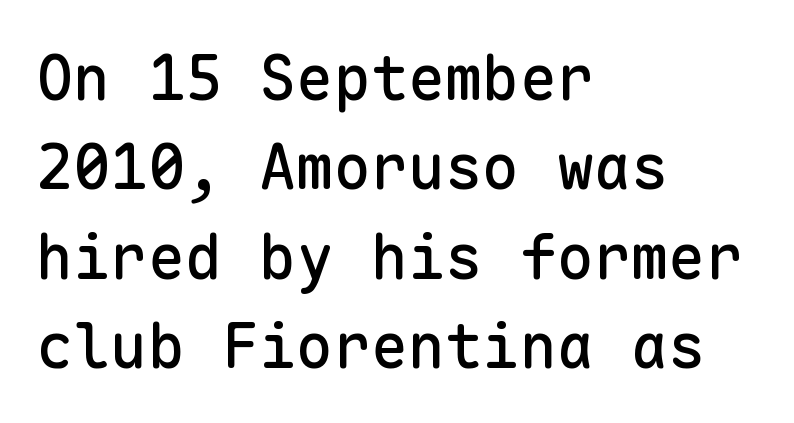
Beneath every word, the page is bare. If you drew a ruler down the left edge, every line would touch it. Is there any slant? The stems are plumb. The line texture is even and compact thanks to regular tracking. The passage shown is typed in a monospace face where columns stay perfectly aligned.
